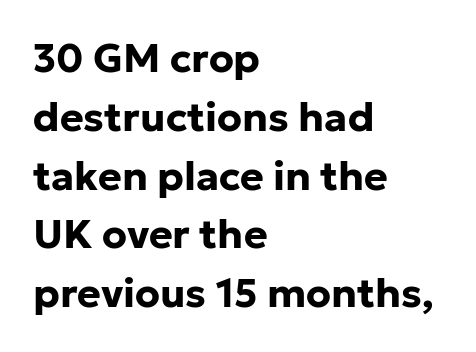
The image shows 40 px bold sans-serif type, upright; set left-aligned, normal line spacing (1.47x), normal letter spacing, not underlined; low stroke contrast and a medium x-height.
